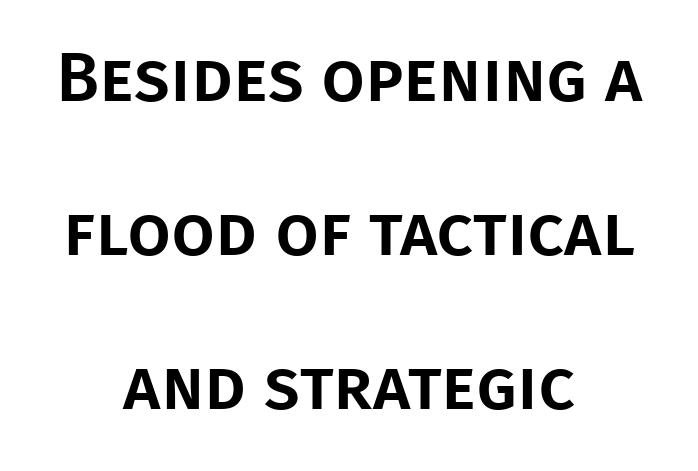
Glyph-to-glyph distance matches everyday printed text. Classification — sans serif. Italic: no, the glyphs are upright roman. The paragraph shown floats in the horizontal middle.
